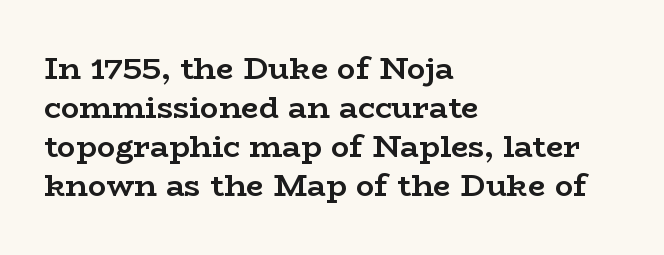
Summary of weight: heavy, a full bold. Descenders are the only things crossing below the line. Nope, not italic — everything's standing straight. You could not count columns in this text — the font is proportionally spaced. This sample keeps an unexceptional amount of space between lines.
